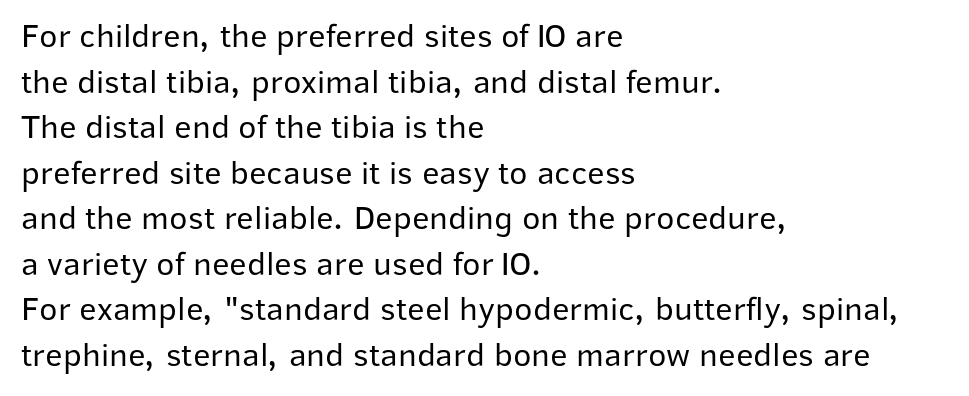
{"serif": "no", "italic": "no", "bold": "no", "weight": "regular", "width": "normal", "stroke_contrast": "low", "x_height": "medium", "monospaced": "no", "underline": "no", "align": "left", "line_spacing": "normal", "line_spacing_ratio": 1.34, "letter_spacing": "normal", "letter_spacing_em": 0.0, "glyph_px": 34}
